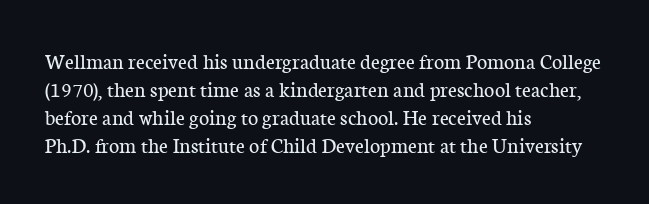
The image shows 22 px text type, upright; set left-aligned, normal line spacing (1.28x), normal letter spacing, not underlined.
